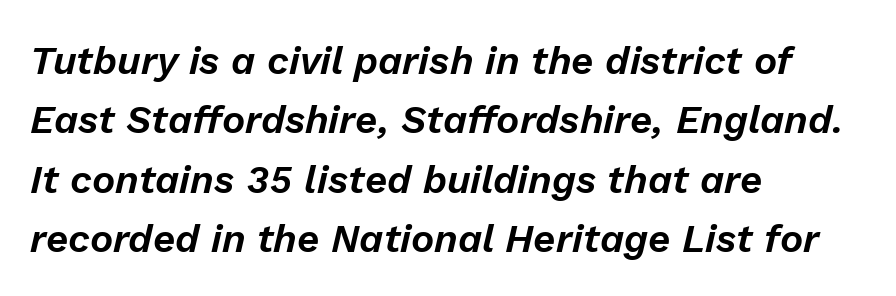
Q: Is the text italic (slanted)? A: Yes, it leans right by about 13 degrees.
Q: Is the text underlined? A: No.
Q: How is the paragraph aligned? A: Left-aligned.
Q: Is the spacing between letters normal or unusually wide? A: Normal.
Q: Is the spacing between lines tight, normal or loose? A: Normal.
Q: Width (condensed, normal, or wide)? A: Normal.
Q: Stroke contrast? A: Low.
Q: x-height? A: Medium.
Q: Monospaced? A: No.
